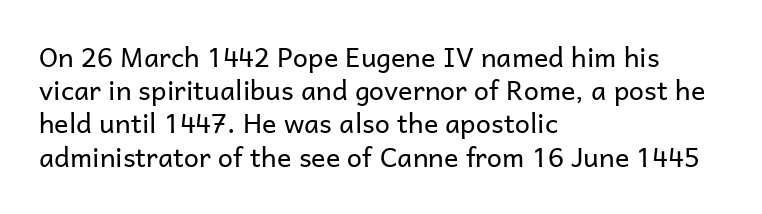
The zone under the glyphs is completely vacant. The passage is arranged the way most books set body copy — flush left. The type sits square on the baseline with zero lean. Weight: in the light-to-regular range. In terms of letterspacing, this is plain default setting.
